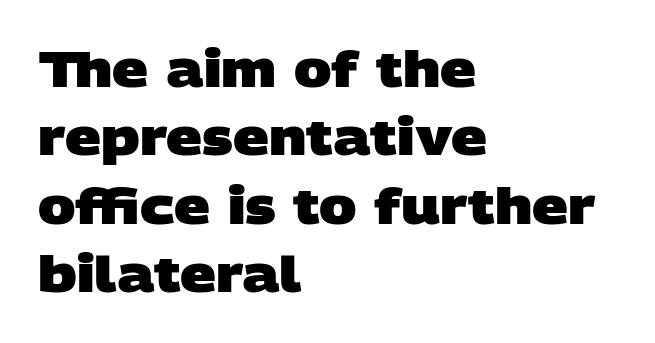
The passage shown is not underscored anywhere. Standard letterfit; no display-style spreading of the glyphs. Type style note: lacks serifs. Regular leading.
